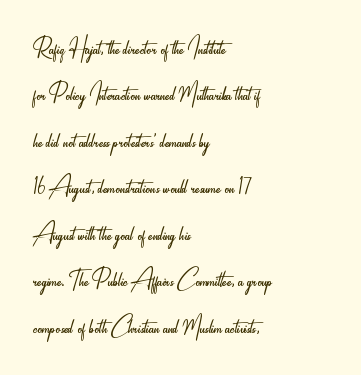
{"serif": "no", "bold": "no", "weight": "light", "width": "condensed", "stroke_contrast": "low", "x_height": "small", "monospaced": "no", "underline": "no", "align": "left", "line_spacing": "normal", "line_spacing_ratio": 1.55, "letter_spacing": "normal", "letter_spacing_em": 0.0, "glyph_px": 30}
